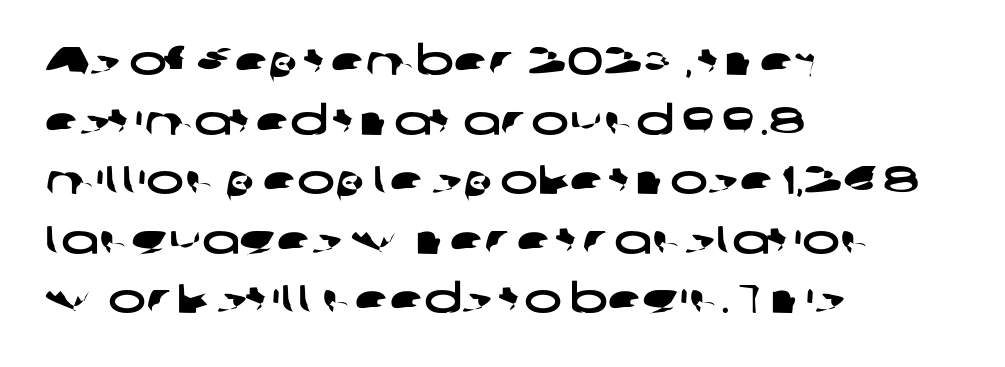
Varying glyph widths throughout — classic text-font behaviour. Just letters on the line, the space beneath them empty. In terms of letterspacing, this is plain default setting. Regarding serifs, this sample does without them.
